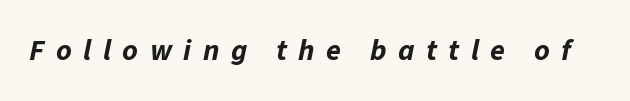
Q: Is the text bold? A: Yes.
Q: Is the text italic (slanted)? A: Yes, it leans right by about 11 degrees.
Q: Is the text underlined? A: No.
Q: Is the spacing between letters normal or unusually wide? A: Unusually wide.
Q: Width (condensed, normal, or wide)? A: Normal.
Q: Stroke contrast? A: Low.
Q: x-height? A: Medium.
Q: Monospaced? A: No.
